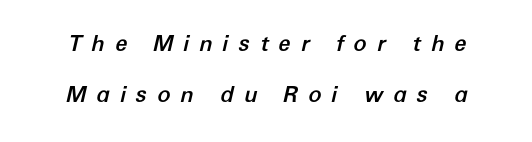
Q: Is the text italic (slanted)? A: Yes, it leans right by about 12 degrees.
Q: Is the text underlined? A: No.
Q: Is the spacing between letters normal or unusually wide? A: Unusually wide.
Q: Is the spacing between lines tight, normal or loose? A: Loose.
